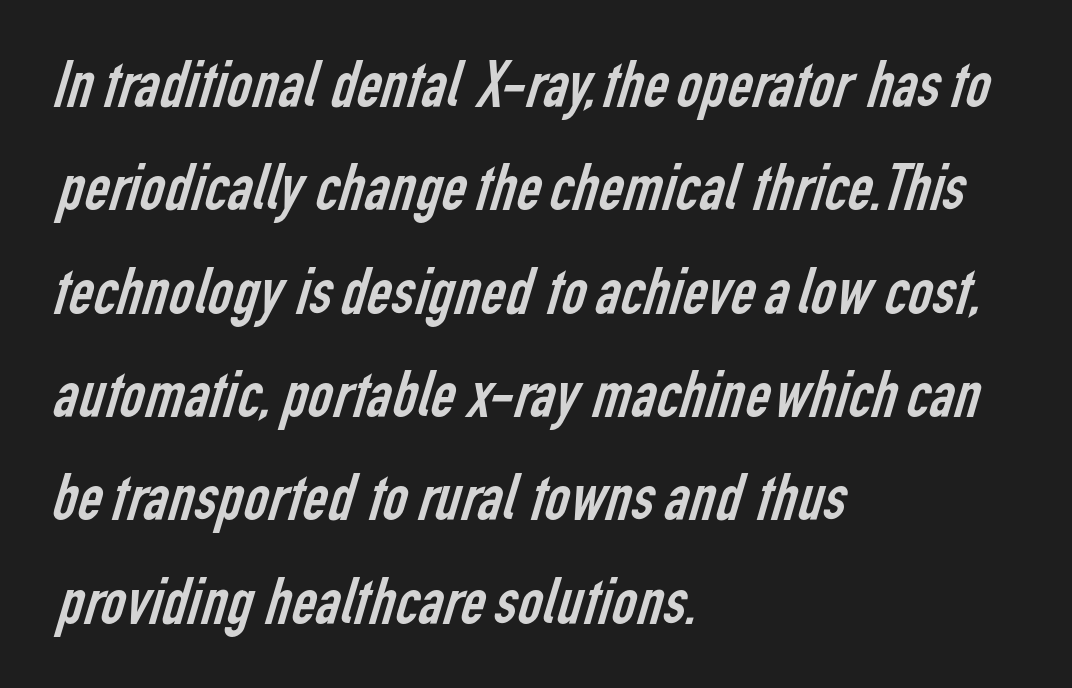
Type without underlining. The font sits on the lighter half of the weight spectrum, regular included. Between one letter and the next there's only the usual sliver of space. The glyphs in this specimen are sans serif. Varying glyph widths throughout — classic text-font behaviour.
